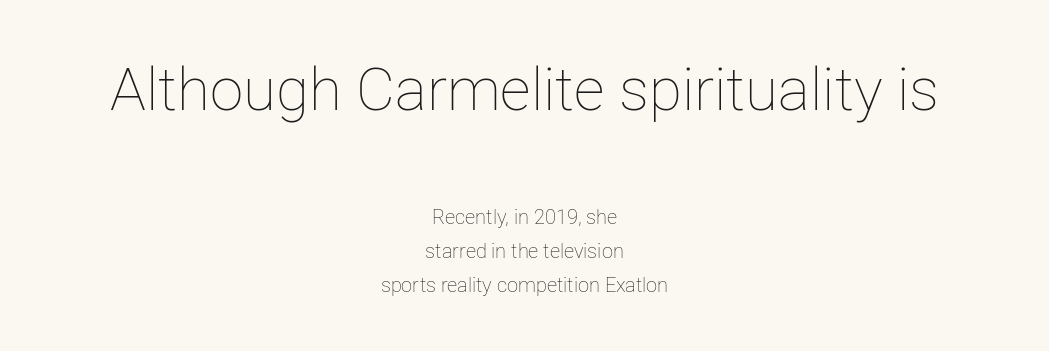
{"italic": "no", "bold": "no", "weight": "thin", "width": "normal", "stroke_contrast": "low", "x_height": "medium", "monospaced": "no", "underline": "no", "align": "center", "line_spacing_ratio": 1.71, "letter_spacing": "normal", "letter_spacing_em": 0.0, "larger_block": "first", "size_ratio": 3.0, "glyph_px": 60}
